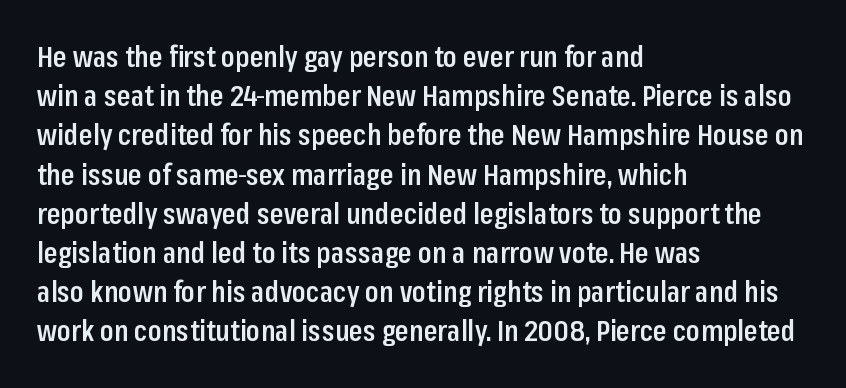
This sample uses an upright cut, with every glyph sitting square on the baseline. A typesetter would call this proportional, since set widths differ per character. These lines are composed in type without serifs. A student would call this left alignment; a typographer would say flush left, rag right. The face used here is a semibold: visibly heavier than regular, lighter than bold. A bare baseline throughout the passage.
